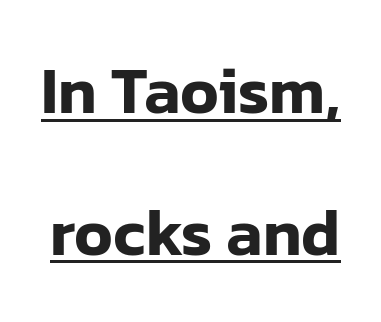
Q: Is the text italic (slanted)? A: No, it is upright.
Q: Is the typeface a serif or a sans-serif typeface? A: Sans-serif.
Q: Is the text underlined? A: Yes.
Q: Is the spacing between letters normal or unusually wide? A: Normal.
Q: Is the spacing between lines tight, normal or loose? A: Loose.
Q: Width (condensed, normal, or wide)? A: Normal.
Q: Stroke contrast? A: Low.
Q: x-height? A: Medium.
Q: Monospaced? A: No.
